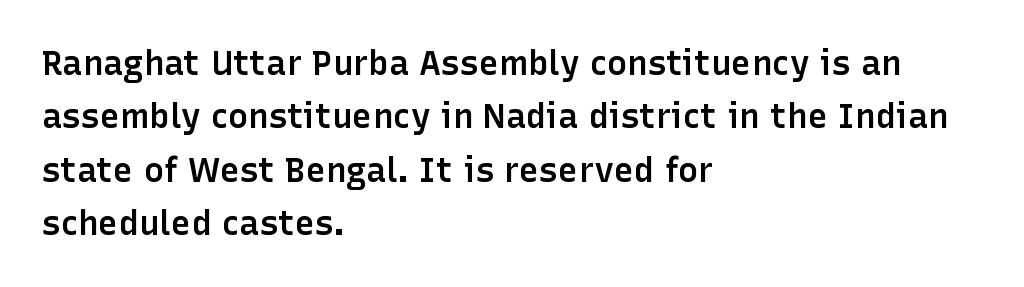
The image shows 34 px semibold sans-serif type, upright; set left-aligned, normal line spacing (1.57x), normal letter spacing, not underlined; low stroke contrast and a medium x-height.
